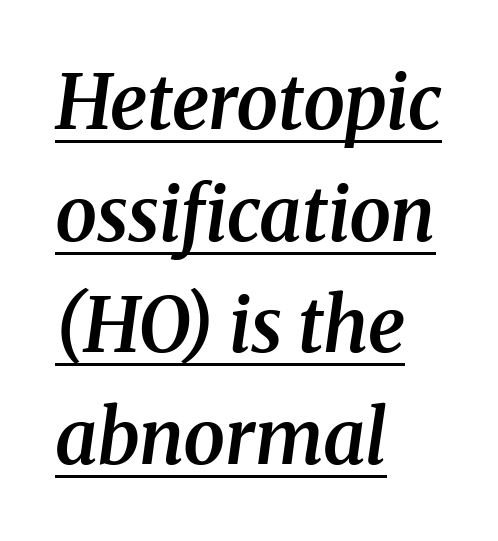
{"serif": "yes", "italic": "yes", "lean": "right", "slant_degrees": 8, "bold": "semi", "weight": "semibold", "width": "normal", "stroke_contrast": "medium", "x_height": "medium", "monospaced": "no", "underline": "yes", "align": "left", "line_spacing": "normal", "line_spacing_ratio": 1.49, "letter_spacing": "normal", "letter_spacing_em": 0.0, "glyph_px": 75}
